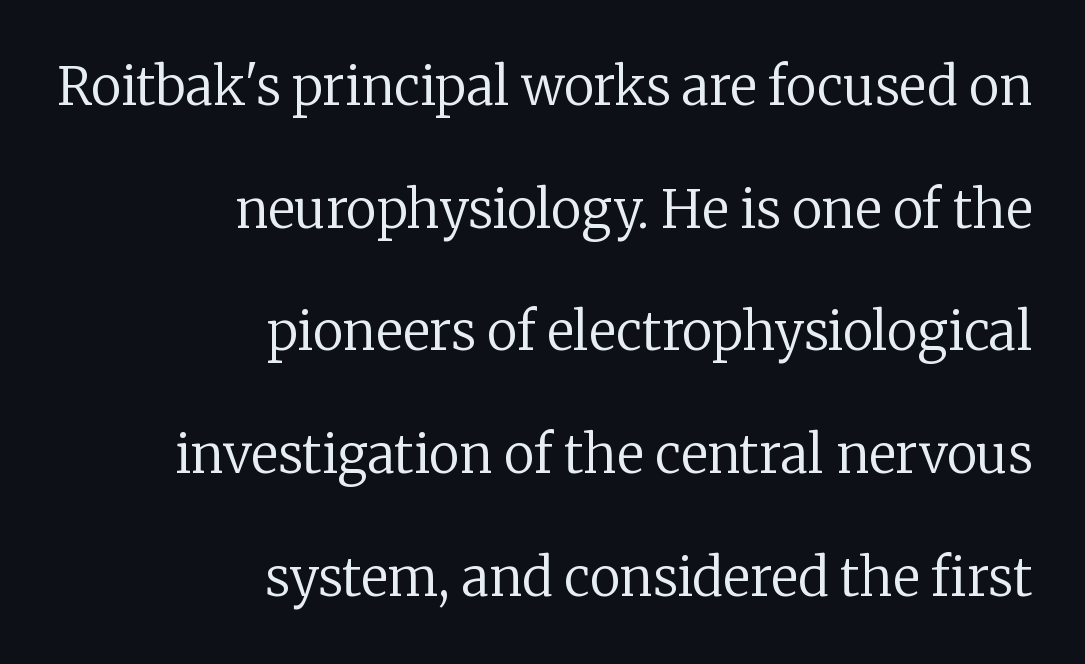
{"serif": "yes", "italic": "no", "bold": "no", "weight": "regular", "width": "normal", "stroke_contrast": "low", "x_height": "medium", "monospaced": "no", "underline": "no", "align": "right", "line_spacing": "loose", "line_spacing_ratio": 2.36, "letter_spacing": "normal", "letter_spacing_em": 0.0, "glyph_px": 52}
